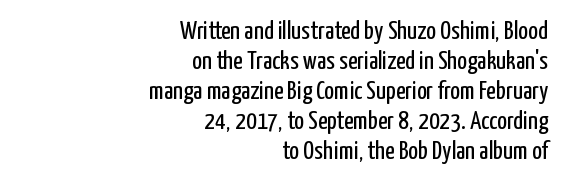
Q: Is the text bold? A: No.
Q: Is the text italic (slanted)? A: No, it is upright.
Q: Is the text underlined? A: No.
Q: How is the paragraph aligned? A: Right-aligned.
Q: Is the spacing between letters normal or unusually wide? A: Normal.
Q: Is the spacing between lines tight, normal or loose? A: Tight.
